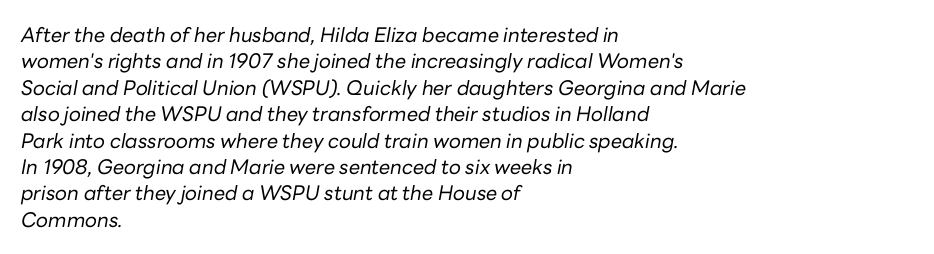
Q: Is the text bold? A: No.
Q: Is the text italic (slanted)? A: Yes, it leans right by about 10 degrees.
Q: Is the text underlined? A: No.
Q: How is the paragraph aligned? A: Left-aligned.
Q: Is the spacing between letters normal or unusually wide? A: Normal.
Q: Is the spacing between lines tight, normal or loose? A: Normal.
